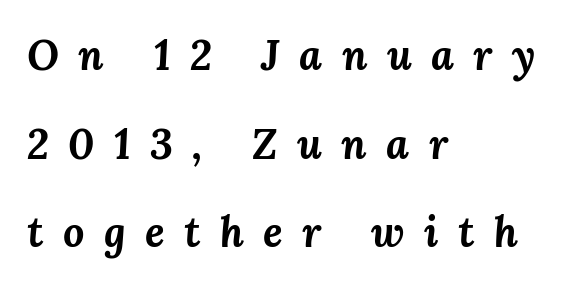
The area under the type is left untouched. The text block is weighted toward the left margin, trailing off unevenly rightward. Heft: maximum for text — a bold. The rendering uses a large line-height, opening up the rows. A typesetter would mark this as italic.
